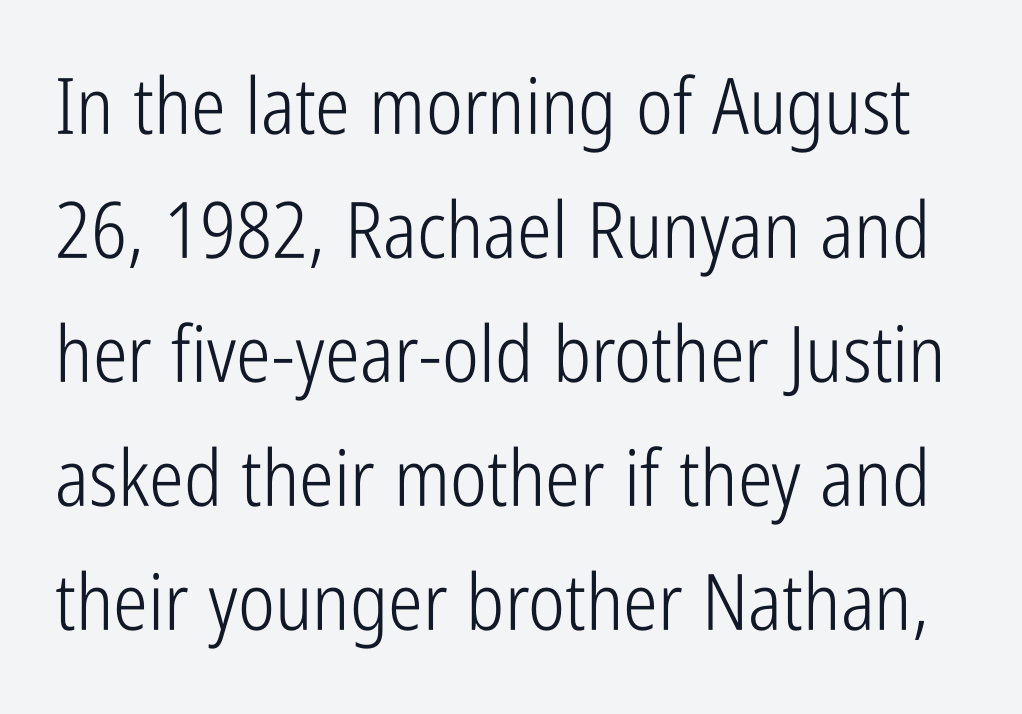
A typesetter would call this zero additional tracking. The lines sit at an ordinary, default distance from one another. Summary of weight: not heavy and not bold. Glance below the letters and you will spot only blank space. Posture: straight, roman, zero tilt.
